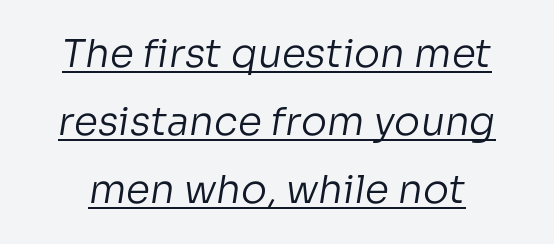
Does extra space separate the letters? No, they use regular spacing. A rule runs beneath these lines of type. Think of a printed novel: that variable character pitch is what you see here. The strokes carry an ordinary text weight at most. Typographically, this falls in the sans-serif category.
